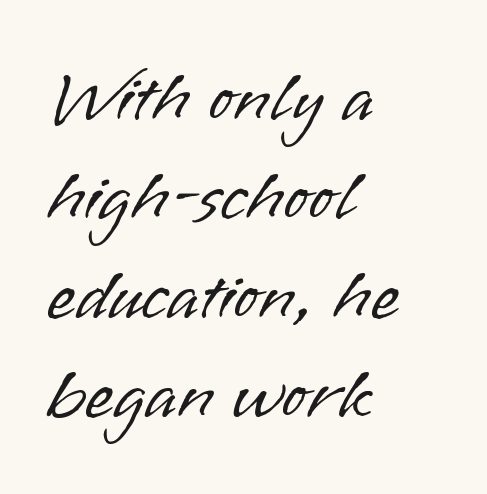
{"serif": "no", "bold": "no", "weight": "light", "width": "normal", "stroke_contrast": "low", "x_height": "small", "monospaced": "no", "underline": "no", "align": "left", "line_spacing": "normal", "line_spacing_ratio": 1.32, "letter_spacing": "normal", "letter_spacing_em": 0.0, "glyph_px": 75}
